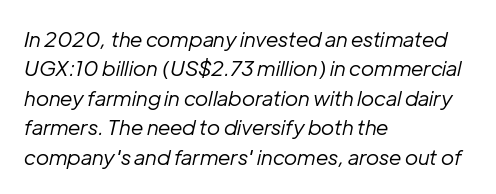
Q: Is the text bold? A: No.
Q: Is the text italic (slanted)? A: Yes, it leans right by about 12 degrees.
Q: Is the text underlined? A: No.
Q: How is the paragraph aligned? A: Left-aligned.
Q: Is the spacing between letters normal or unusually wide? A: Normal.
Q: Is the spacing between lines tight, normal or loose? A: Normal.
